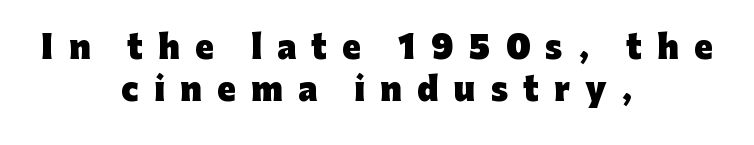
The image shows 31 px heavy sans-serif type, upright; set centered, normal line spacing (1.37x), unusually wide letter spacing (+0.49 em), not underlined; low stroke contrast and a medium x-height.
